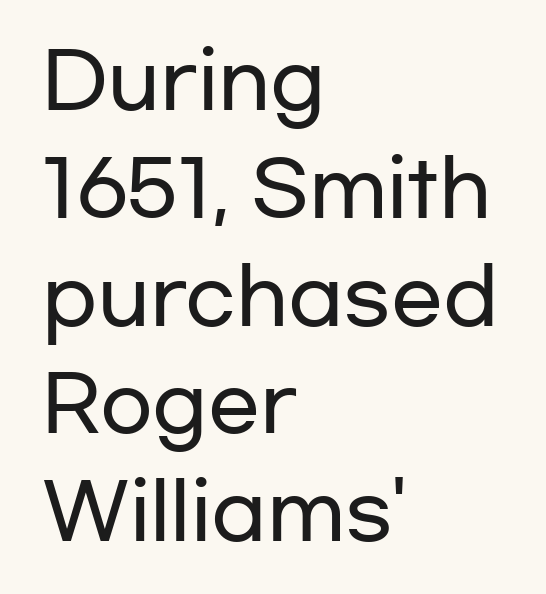
Q: Is the text italic (slanted)? A: No, it is upright.
Q: Is the typeface a serif or a sans-serif typeface? A: Sans-serif.
Q: Is the text underlined? A: No.
Q: How is the paragraph aligned? A: Left-aligned.
Q: Is the spacing between letters normal or unusually wide? A: Normal.
Q: Is the spacing between lines tight, normal or loose? A: Normal.
Q: Width (condensed, normal, or wide)? A: Wide.
Q: Stroke contrast? A: Low.
Q: x-height? A: Medium.
Q: Monospaced? A: No.
